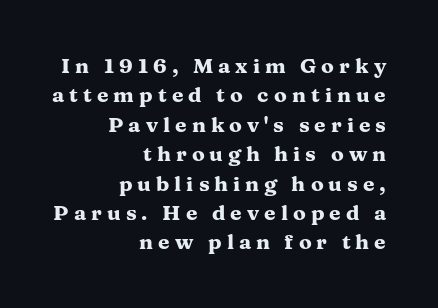
Q: Is the text bold? A: Yes.
Q: Is the text italic (slanted)? A: No, it is upright.
Q: Is the text underlined? A: No.
Q: How is the paragraph aligned? A: Right-aligned.
Q: Is the spacing between letters normal or unusually wide? A: Unusually wide.
Q: Is the spacing between lines tight, normal or loose? A: Normal.
